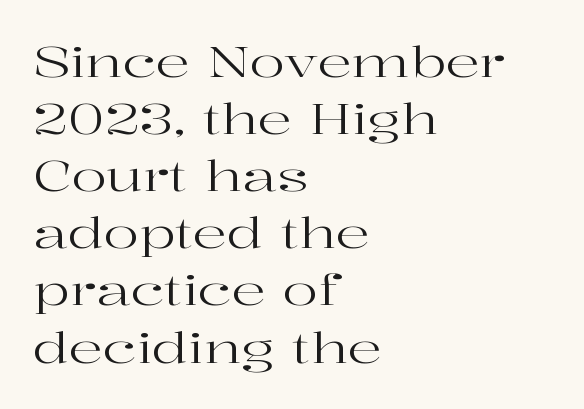
{"serif": "yes", "italic": "no", "bold": "no", "weight": "regular", "width": "wide", "stroke_contrast": "high", "x_height": "medium", "monospaced": "no", "underline": "no", "align": "left", "line_spacing": "normal", "line_spacing_ratio": 1.36, "letter_spacing": "normal", "letter_spacing_em": 0.0, "glyph_px": 42}
